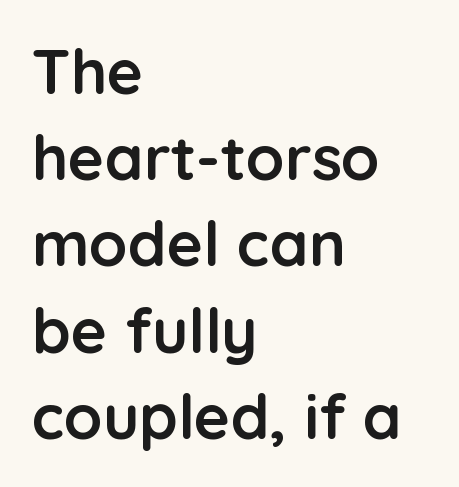
Q: Is the text bold? A: Yes.
Q: Is the text italic (slanted)? A: No, it is upright.
Q: Is the typeface a serif or a sans-serif typeface? A: Sans-serif.
Q: Is the text underlined? A: No.
Q: How is the paragraph aligned? A: Left-aligned.
Q: Is the spacing between letters normal or unusually wide? A: Normal.
Q: Is the spacing between lines tight, normal or loose? A: Normal.
Q: Width (condensed, normal, or wide)? A: Normal.
Q: Stroke contrast? A: Low.
Q: x-height? A: Medium.
Q: Monospaced? A: No.
